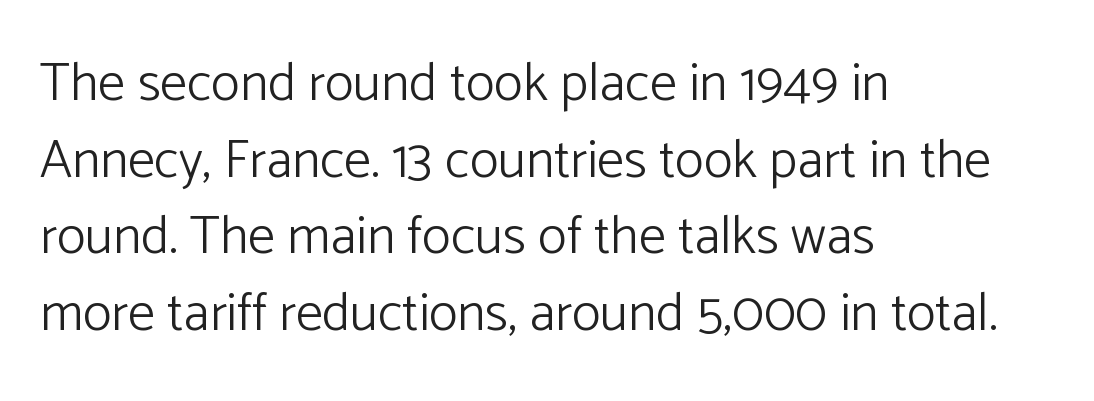
Q: Is the text bold? A: No.
Q: Is the text italic (slanted)? A: No, it is upright.
Q: Is the typeface a serif or a sans-serif typeface? A: Sans-serif.
Q: Is the text underlined? A: No.
Q: How is the paragraph aligned? A: Left-aligned.
Q: Is the spacing between letters normal or unusually wide? A: Normal.
Q: Is the spacing between lines tight, normal or loose? A: Normal.
Q: Width (condensed, normal, or wide)? A: Normal.
Q: Stroke contrast? A: Low.
Q: x-height? A: Medium.
Q: Monospaced? A: No.
